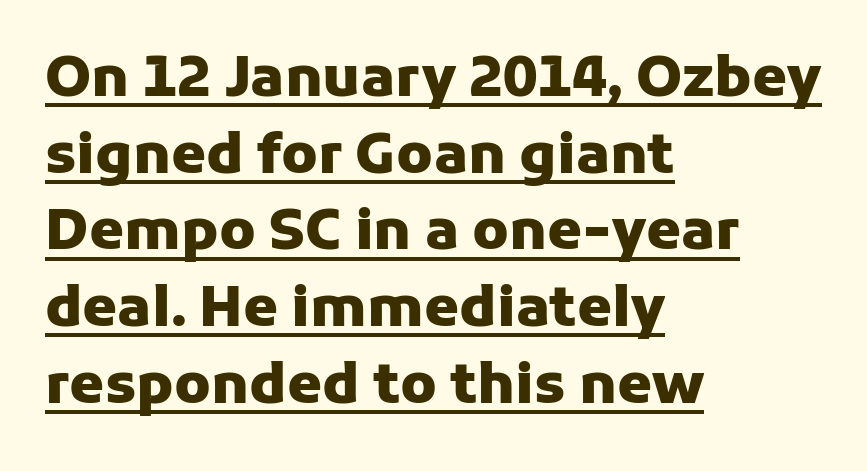
{"serif": "no", "italic": "no", "bold": "yes", "weight": "heavy", "width": "normal", "stroke_contrast": "low", "x_height": "medium", "monospaced": "no", "underline": "yes", "align": "left", "line_spacing": "normal", "line_spacing_ratio": 1.37, "letter_spacing": "normal", "letter_spacing_em": 0.0, "glyph_px": 56}
